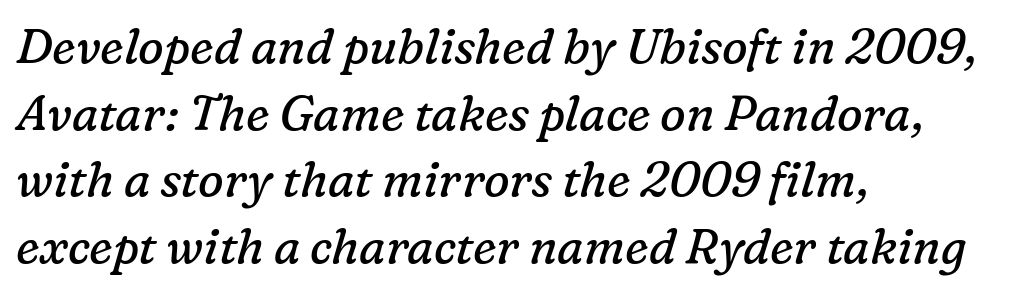
Q: Is the text bold? A: No.
Q: Is the text italic (slanted)? A: Yes, it leans right by about 16 degrees.
Q: Is the typeface a serif or a sans-serif typeface? A: Serif.
Q: Is the text underlined? A: No.
Q: How is the paragraph aligned? A: Left-aligned.
Q: Is the spacing between letters normal or unusually wide? A: Normal.
Q: Is the spacing between lines tight, normal or loose? A: Normal.
Q: Width (condensed, normal, or wide)? A: Normal.
Q: Stroke contrast? A: Low.
Q: x-height? A: Medium.
Q: Monospaced? A: No.
